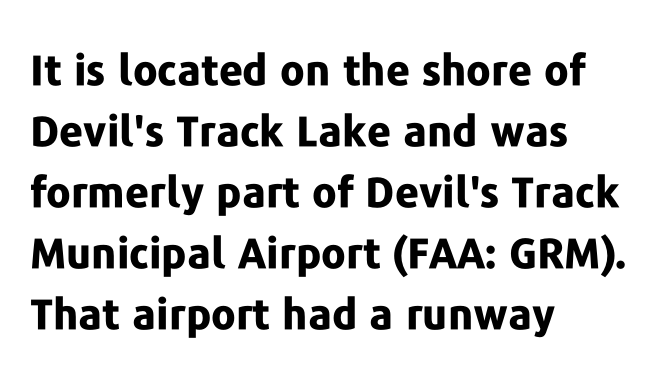
Q: Is the text bold? A: Yes.
Q: Is the text italic (slanted)? A: No, it is upright.
Q: Is the typeface a serif or a sans-serif typeface? A: Sans-serif.
Q: Is the text underlined? A: No.
Q: How is the paragraph aligned? A: Left-aligned.
Q: Is the spacing between letters normal or unusually wide? A: Normal.
Q: Is the spacing between lines tight, normal or loose? A: Normal.
Q: Width (condensed, normal, or wide)? A: Normal.
Q: Stroke contrast? A: Low.
Q: x-height? A: Medium.
Q: Monospaced? A: No.
